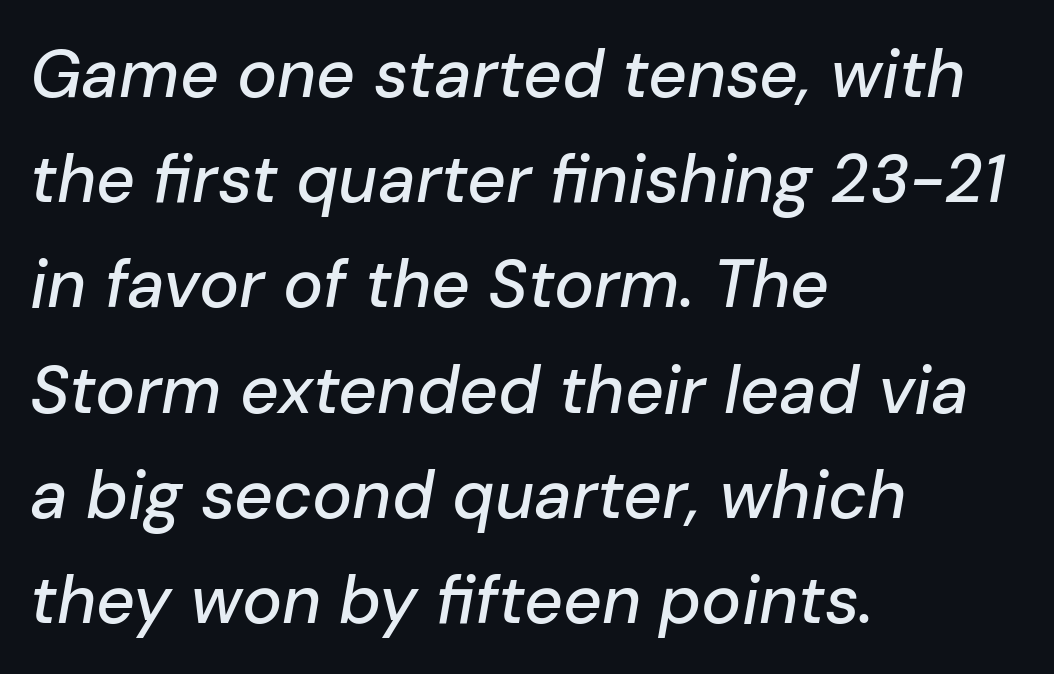
{"italic": "yes", "lean": "right", "slant_degrees": 10, "width": "normal", "stroke_contrast": "low", "x_height": "medium", "monospaced": "no", "underline": "no", "align": "left", "line_spacing": "normal", "line_spacing_ratio": 1.57, "letter_spacing": "normal", "letter_spacing_em": 0.0, "glyph_px": 67}
